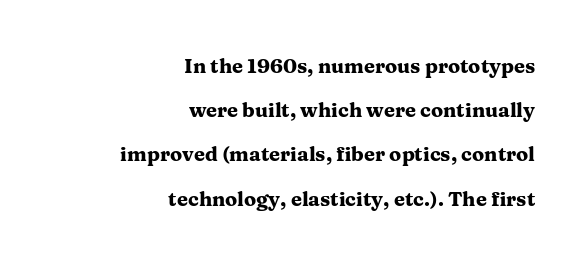
Q: Is the text bold? A: Yes.
Q: Is the text italic (slanted)? A: No, it is upright.
Q: Is the text underlined? A: No.
Q: How is the paragraph aligned? A: Right-aligned.
Q: Is the spacing between letters normal or unusually wide? A: Normal.
Q: Is the spacing between lines tight, normal or loose? A: Loose.
